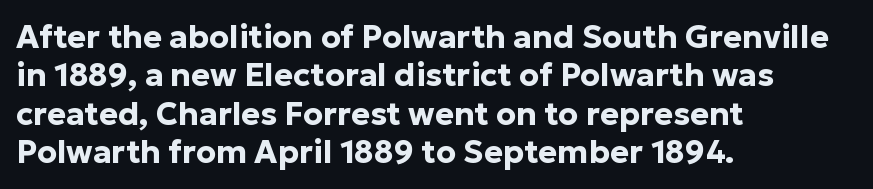
Q: Is the text bold? A: Yes.
Q: Is the text italic (slanted)? A: No, it is upright.
Q: Is the typeface a serif or a sans-serif typeface? A: Sans-serif.
Q: Is the text underlined? A: No.
Q: How is the paragraph aligned? A: Left-aligned.
Q: Is the spacing between letters normal or unusually wide? A: Normal.
Q: Width (condensed, normal, or wide)? A: Normal.
Q: Stroke contrast? A: Low.
Q: x-height? A: Medium.
Q: Monospaced? A: No.
